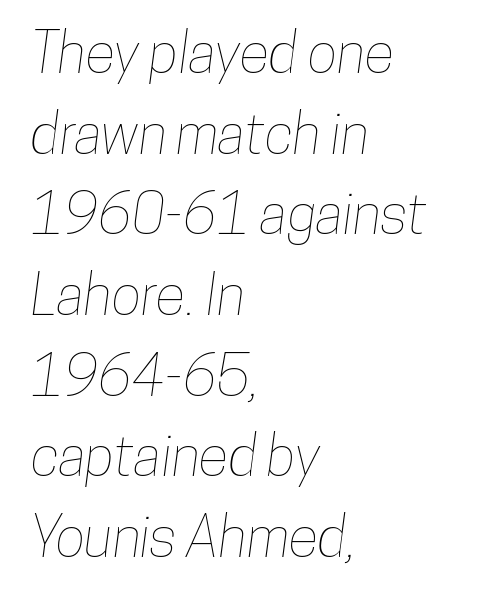
{"width": "condensed", "stroke_contrast": "low", "x_height": "medium", "monospaced": "no", "underline": "no", "align": "left", "line_spacing": "normal", "line_spacing_ratio": 1.44, "letter_spacing": "normal", "letter_spacing_em": 0.0, "glyph_px": 56}
